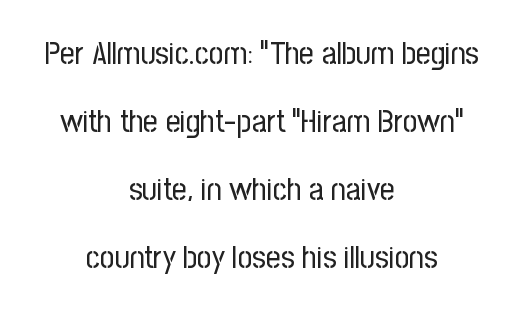
Notice the wide empty band between every row — that's loose leading. Does the copy run flush right? No — it is centered line by line. Heaviness? Minimal to ordinary, like unemphasized prose. Vertical strokes here are truly vertical. Rule under the text: the space is simply empty.
